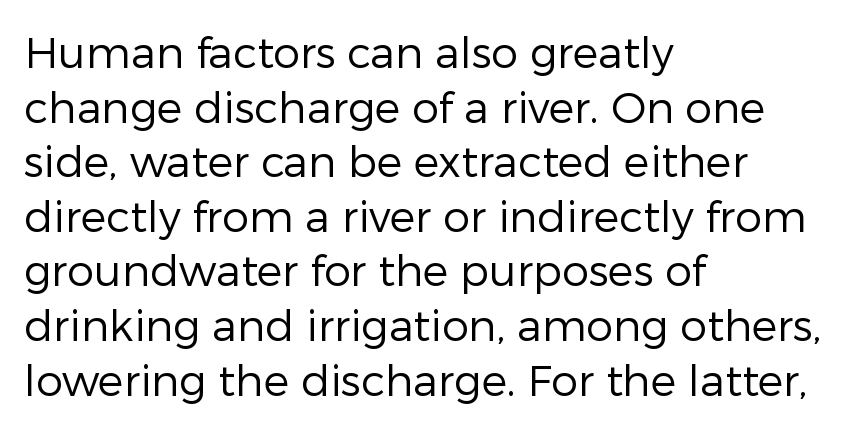
The image shows 43 px regular-weight sans-serif type, upright; set left-aligned, normal line spacing (1.27x), normal letter spacing, not underlined; low stroke contrast and a medium x-height.
